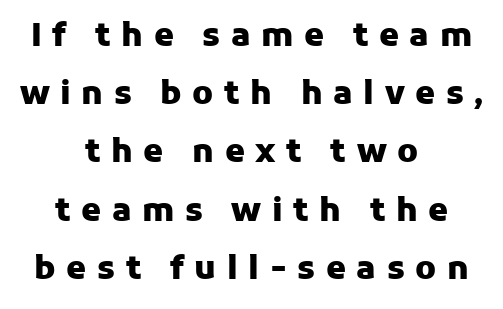
{"serif": "no", "italic": "no", "bold": "yes", "weight": "heavy", "width": "normal", "stroke_contrast": "low", "x_height": "medium", "monospaced": "no", "underline": "no", "align": "center", "line_spacing_ratio": 1.82, "letter_spacing": "wide", "letter_spacing_em": 0.33, "glyph_px": 32}
